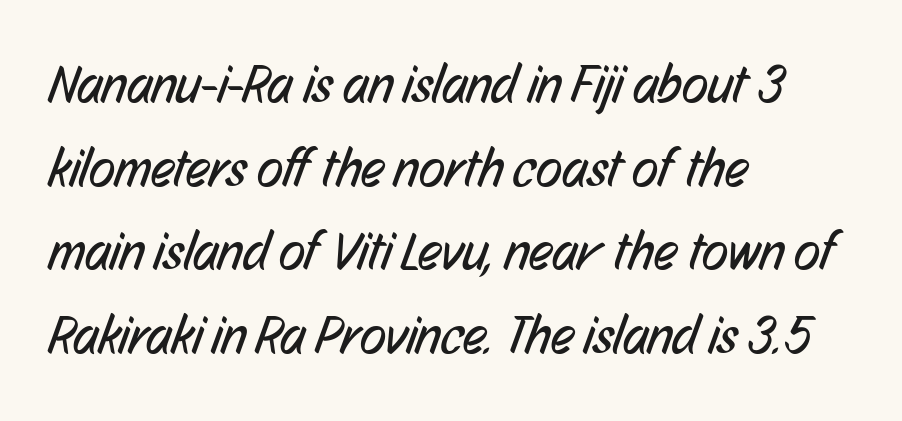
This sample has the flowing, uneven cadence of proportional lettering. Is this a sans? Yes — the strokes have no serifs. The weight tops out at a normal text grade. The rendering anchors every line to the left-hand side. Underline: absent.
